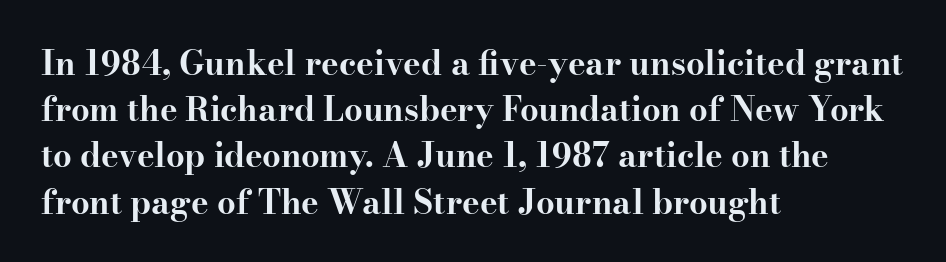
This sample uses an upright cut, with every glyph sitting square on the baseline. You can tell from the footed stems that serif type was used. Is there much room between lines? A standard amount, neither cramped nor airy. Left-aligned paragraph, ragged on the right. Weight: bold. Default kerning and tracking; the words read as compact shapes.
